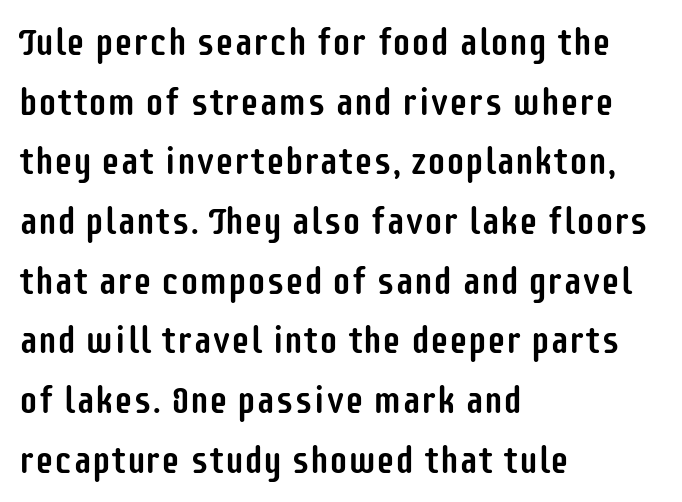
Q: Is the text italic (slanted)? A: No, it is upright.
Q: Is the typeface a serif or a sans-serif typeface? A: Sans-serif.
Q: Is the text underlined? A: No.
Q: How is the paragraph aligned? A: Left-aligned.
Q: Is the spacing between letters normal or unusually wide? A: Normal.
Q: Is the spacing between lines tight, normal or loose? A: Normal.
Q: Width (condensed, normal, or wide)? A: Condensed.
Q: Stroke contrast? A: Low.
Q: x-height? A: Large.
Q: Monospaced? A: No.
